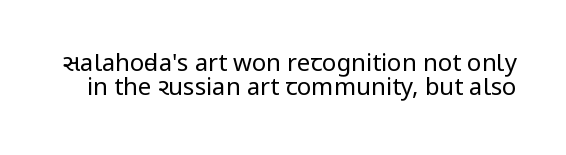
The image shows 24 px text type, upright; set tight line spacing (1.01x), normal letter spacing, not underlined.
